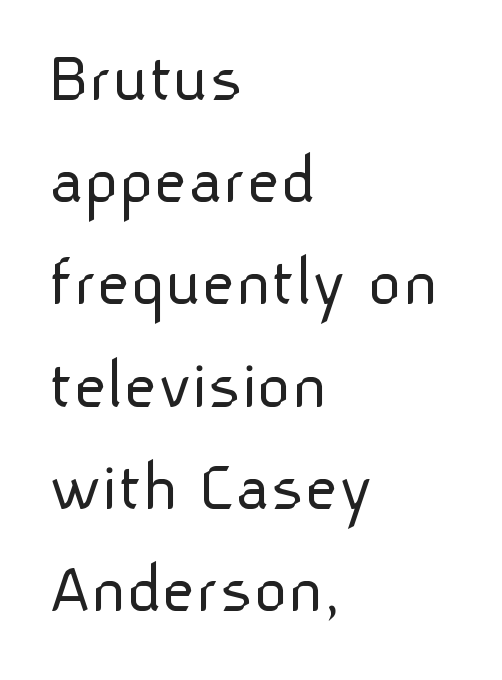
{"serif": "no", "italic": "no", "bold": "no", "weight": "light", "width": "normal", "stroke_contrast": "low", "x_height": "medium", "monospaced": "no", "underline": "no", "align": "left", "line_spacing": "normal", "line_spacing_ratio": 1.4, "letter_spacing": "normal", "letter_spacing_em": 0.0, "glyph_px": 73}
